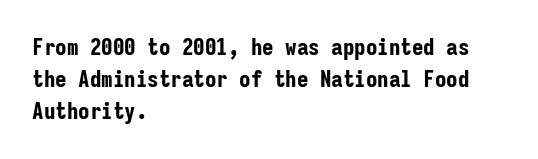
{"italic": "no", "bold": "yes", "underline": "no", "align": "left", "line_spacing": "normal", "line_spacing_ratio": 1.4, "letter_spacing": "normal", "letter_spacing_em": 0.0, "glyph_px": 23}
